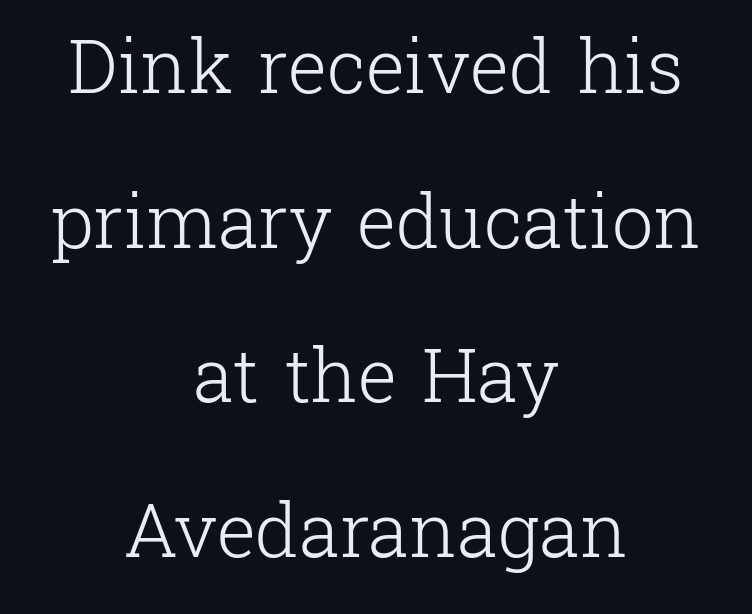
Q: Is the text bold? A: No.
Q: Is the text italic (slanted)? A: No, it is upright.
Q: Is the typeface a serif or a sans-serif typeface? A: Serif.
Q: Is the text underlined? A: No.
Q: How is the paragraph aligned? A: Centered.
Q: Is the spacing between letters normal or unusually wide? A: Normal.
Q: Is the spacing between lines tight, normal or loose? A: Loose.
Q: Width (condensed, normal, or wide)? A: Normal.
Q: Stroke contrast? A: Low.
Q: x-height? A: Medium.
Q: Monospaced? A: No.
